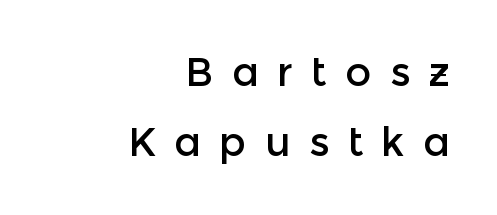
In CSS terms this would be text-align: right. It's the straight-up-and-down kind of type. A typesetter would call this proportional, since set widths differ per character. The type is letterspaced generously, with wide tracking.
